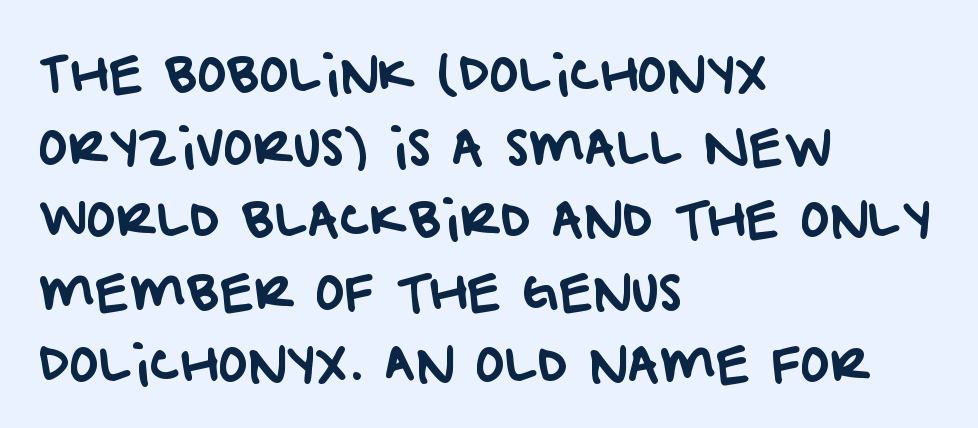
Proportional: the letters do not fall into vertical columns. Characters follow at the spacing the type designer built in. Clear beneath every line of the passage. The compositor pushed each line to the left boundary. Type style note: lacks serifs. Vertically, the passage feels balanced, rows spaced as you'd expect.
